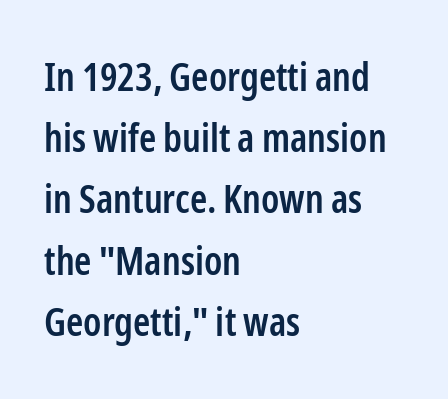
The image shows 39 px semibold, condensed sans-serif type, upright; set left-aligned, normal line spacing (1.57x), normal letter spacing, not underlined; low stroke contrast and a medium x-height.
